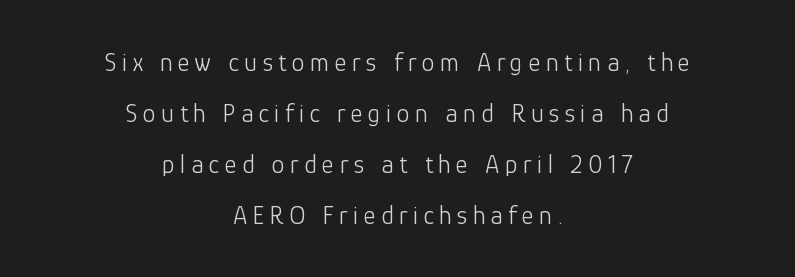
The strokes carry an ordinary text weight at most. When letters stand straight like this, we call the style roman or upright. Plain, unruled lines of type. This rendering widens character spacing well past its baseline value. Teacher's note: observe the equal gaps on both sides — that is centered alignment.
